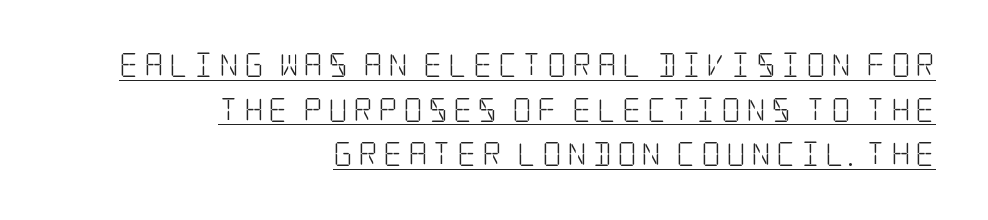
The sample's only ornament is a line tracing under the words. Glyph-to-glyph distance is far greater than everyday printed text. Reading down the block, your eye finds every line finishing at a fixed right position. Do the letters lean? They stand straight. The typesetting does not lean heavy: it is not bold.
